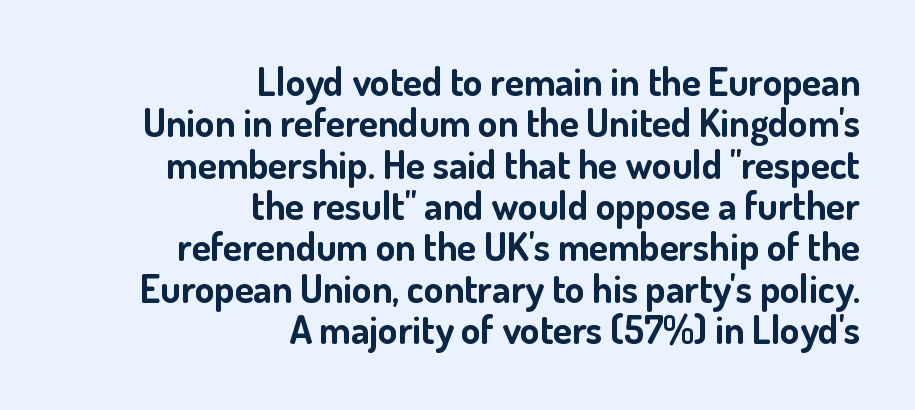
The letters carry no serifs — their stems end cleanly without finishing strokes. Honestly, the rows look squashed on top of each other. Standard letterfit; no display-style spreading of the glyphs. Notice how the stems are strictly vertical — no italics here. The letters are bold, with thick, heavy strokes.
